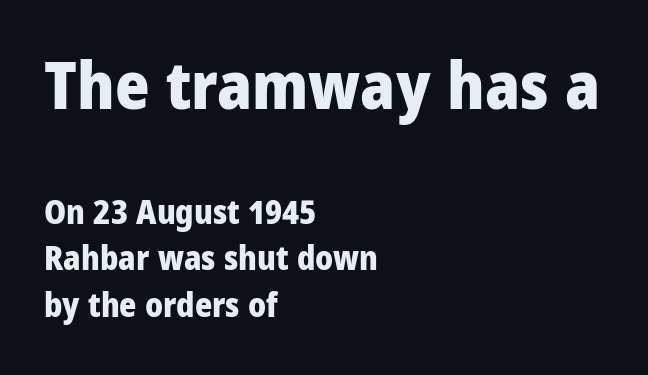
The image shows 66 px heavy, condensed sans-serif type, upright; set left-aligned, normal line spacing (1.42x), normal letter spacing, not underlined; the first (top) block is 2.0x larger; low stroke contrast and a large x-height.
